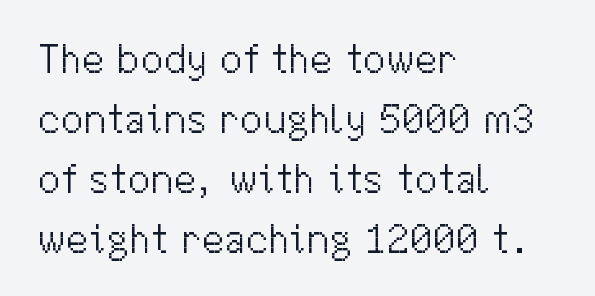
The image shows 41 px light sans-serif type, upright; set left-aligned, normal line spacing (1.46x), normal letter spacing, not underlined; medium stroke contrast and a medium x-height.
